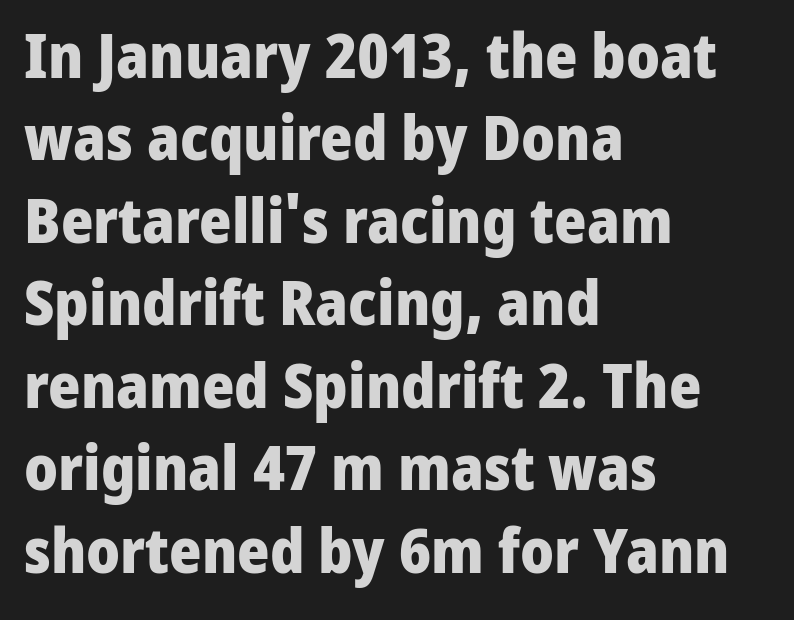
The image shows 62 px heavy sans-serif type, upright; set left-aligned, normal line spacing (1.33x), normal letter spacing, not underlined; low stroke contrast and a medium x-height.
